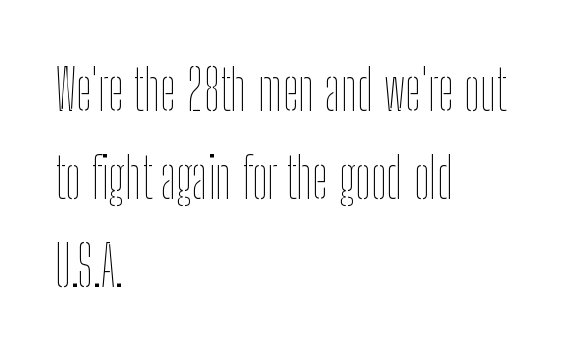
{"italic": "no", "bold": "no", "weight": "thin", "width": "condensed", "stroke_contrast": "low", "x_height": "medium", "monospaced": "no", "underline": "no", "align": "left", "line_spacing": "normal", "line_spacing_ratio": 1.57, "letter_spacing": "normal", "letter_spacing_em": 0.0, "glyph_px": 56}
